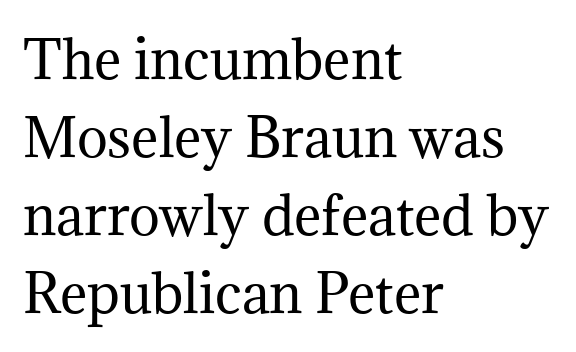
{"serif": "yes", "italic": "no", "bold": "no", "weight": "regular", "width": "normal", "stroke_contrast": "medium", "x_height": "medium", "monospaced": "no", "underline": "no", "align": "left", "line_spacing": "normal", "line_spacing_ratio": 1.5, "letter_spacing": "normal", "letter_spacing_em": 0.0, "glyph_px": 52}
